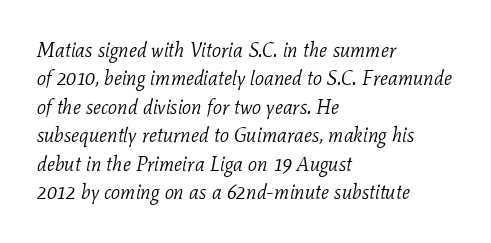
The image shows 20 px text type, italic (leaning right); set left-aligned, normal line spacing (1.42x), normal letter spacing, not underlined.
